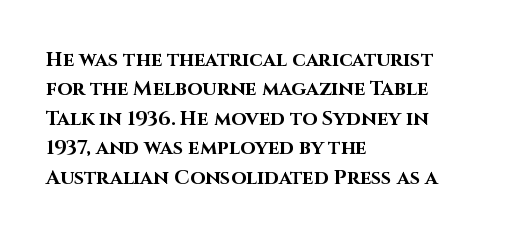
The image shows 20 px bold type, upright; set left-aligned, normal line spacing (1.47x), normal letter spacing, not underlined.
